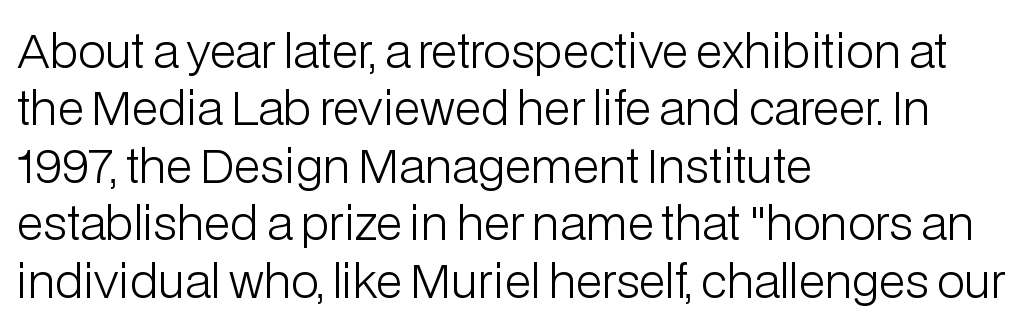
{"serif": "no", "italic": "no", "bold": "no", "weight": "light", "width": "normal", "stroke_contrast": "low", "x_height": "medium", "monospaced": "no", "underline": "no", "align": "left", "line_spacing": "normal", "line_spacing_ratio": 1.25, "letter_spacing": "normal", "letter_spacing_em": 0.0, "glyph_px": 46}
